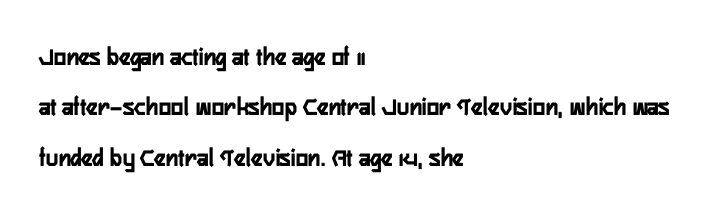
The image shows 26 px bold type, upright; set left-aligned, loose line spacing (1.94x), normal letter spacing, not underlined.
